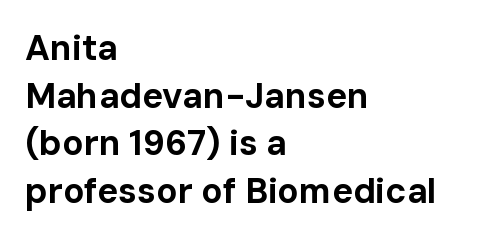
Anything drawn beneath the words? Only blank space. What stands out about the letter spacing? Nothing — it is the standard amount. Posture: vertical. Looks like regular typesetting: each glyph gets only the width it needs. How would I describe the line gaps? Plain and ordinary. A sans-serif font was chosen for this passage.
